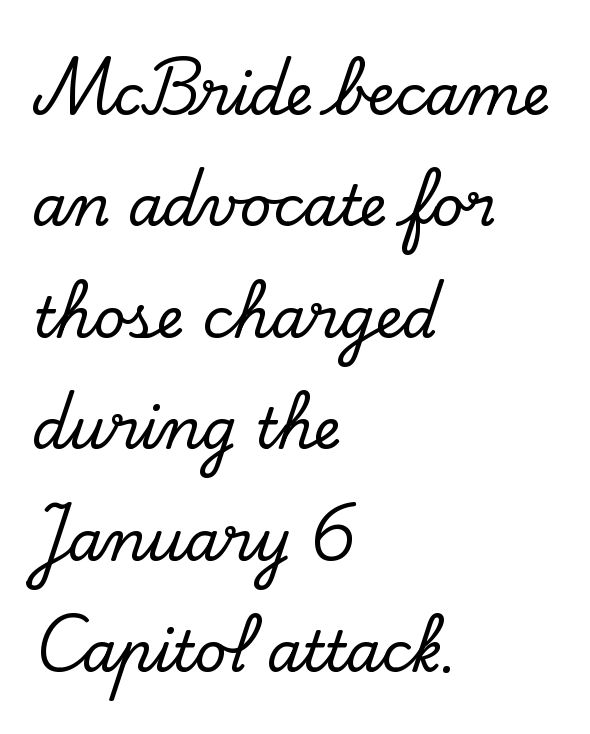
The image shows 56 px serif type; set left-aligned, loose line spacing (1.99x), normal letter spacing, not underlined; low stroke contrast and a small x-height.
